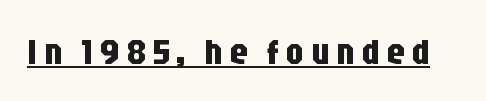
Q: Is the text italic (slanted)? A: No, it is upright.
Q: Is the typeface a serif or a sans-serif typeface? A: Sans-serif.
Q: Is the text underlined? A: Yes.
Q: Width (condensed, normal, or wide)? A: Condensed.
Q: Stroke contrast? A: Low.
Q: x-height? A: Large.
Q: Monospaced? A: No.
